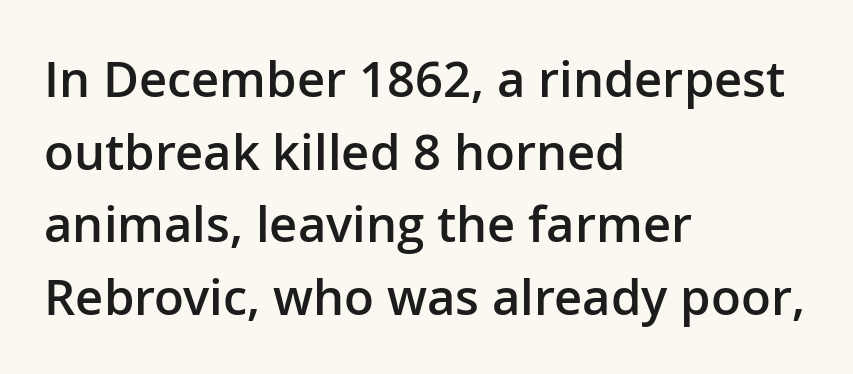
The image shows 49 px semibold sans-serif type, upright; set left-aligned, normal line spacing (1.48x), normal letter spacing, not underlined; low stroke contrast and a medium x-height.
